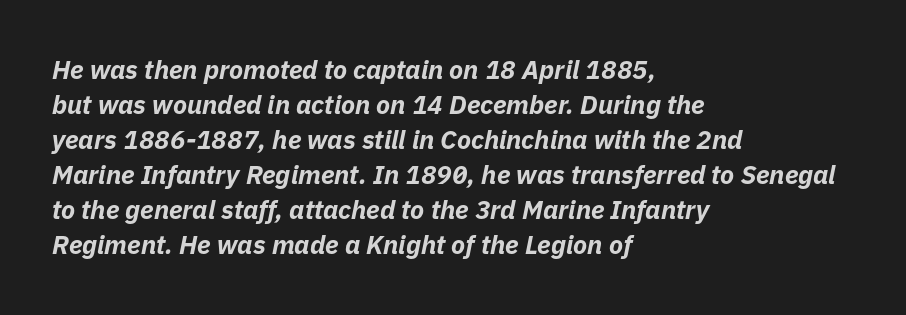
Q: Is the text bold? A: Yes.
Q: Is the text italic (slanted)? A: Yes, it leans right by about 11 degrees.
Q: Is the text underlined? A: No.
Q: How is the paragraph aligned? A: Left-aligned.
Q: Is the spacing between letters normal or unusually wide? A: Normal.
Q: Is the spacing between lines tight, normal or loose? A: Normal.
